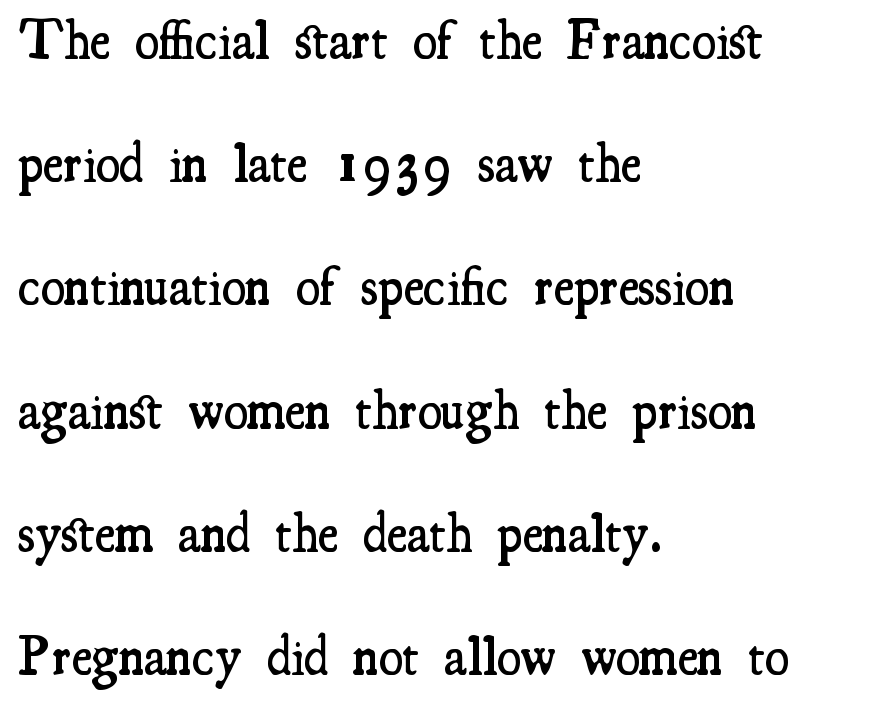
{"serif": "yes", "italic": "no", "bold": "semi", "weight": "semibold", "width": "condensed", "stroke_contrast": "medium", "x_height": "small", "monospaced": "no", "underline": "no", "align": "left", "line_spacing": "loose", "line_spacing_ratio": 2.24, "letter_spacing": "normal", "letter_spacing_em": 0.0, "glyph_px": 55}
